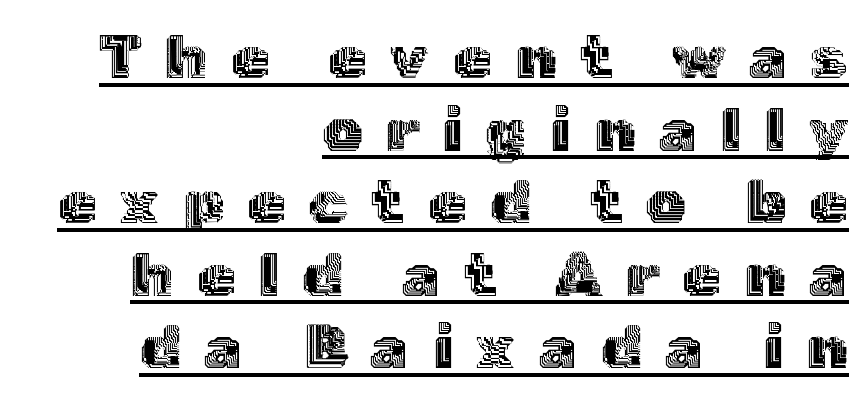
Q: Is the text italic (slanted)? A: No, it is upright.
Q: Is the text underlined? A: Yes.
Q: How is the paragraph aligned? A: Right-aligned.
Q: Is the spacing between letters normal or unusually wide? A: Unusually wide.
Q: Width (condensed, normal, or wide)? A: Normal.
Q: x-height? A: Medium.
Q: Monospaced? A: No.
